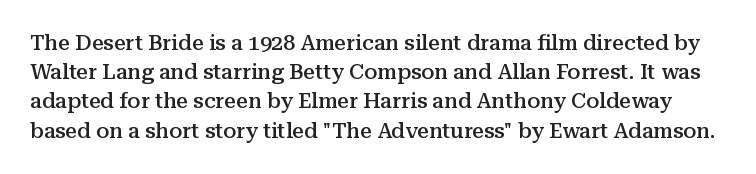
Designer's note — italics off, roman on. Descenders hang freely into open space. There is no visible air inserted between adjacent glyphs. In terms of leading, this rendering sits right in the middle. Does the weight exceed regular? Yes, but only to semibold.
